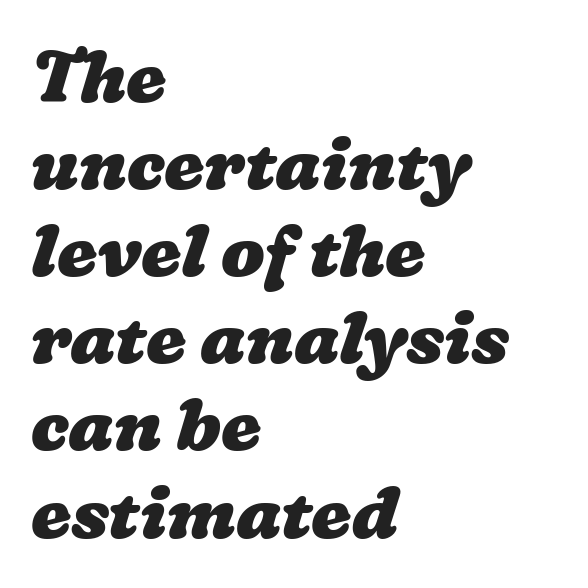
Layout note: lines flush left. Words float on clear page, feet unadorned. Proportional: the letters do not fall into vertical columns. Is the letter spacing exaggerated? No — it looks like the ordinary default. Each glyph is drawn with heavy, bold strokes.
